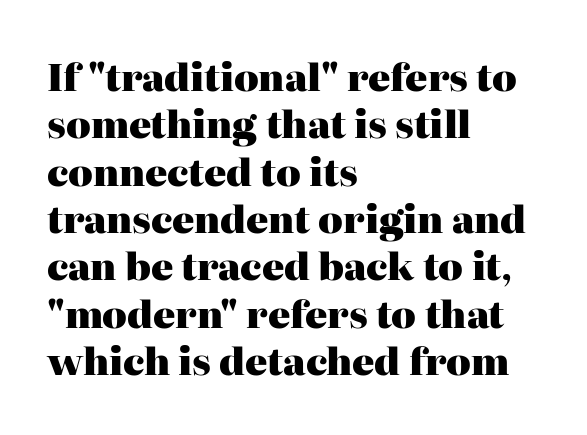
The passage shown is typeset with a serif family. Compared with typical body copy, the letter spacing here is the same. Looks like regular typesetting: each glyph gets only the width it needs. Honestly, there is no underline to notice here at all.
